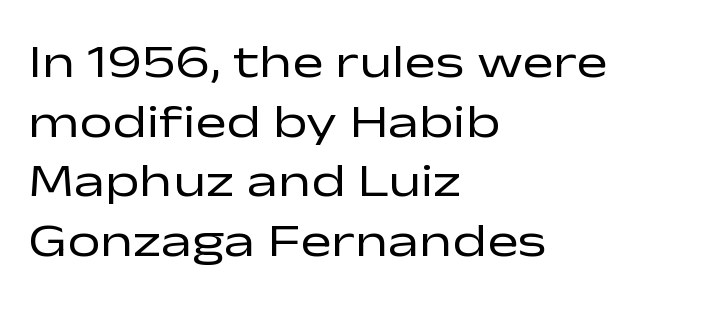
The image shows 47 px regular-weight, wide sans-serif type, upright; set left-aligned, normal line spacing (1.27x), normal letter spacing, not underlined; low stroke contrast and a medium x-height.
